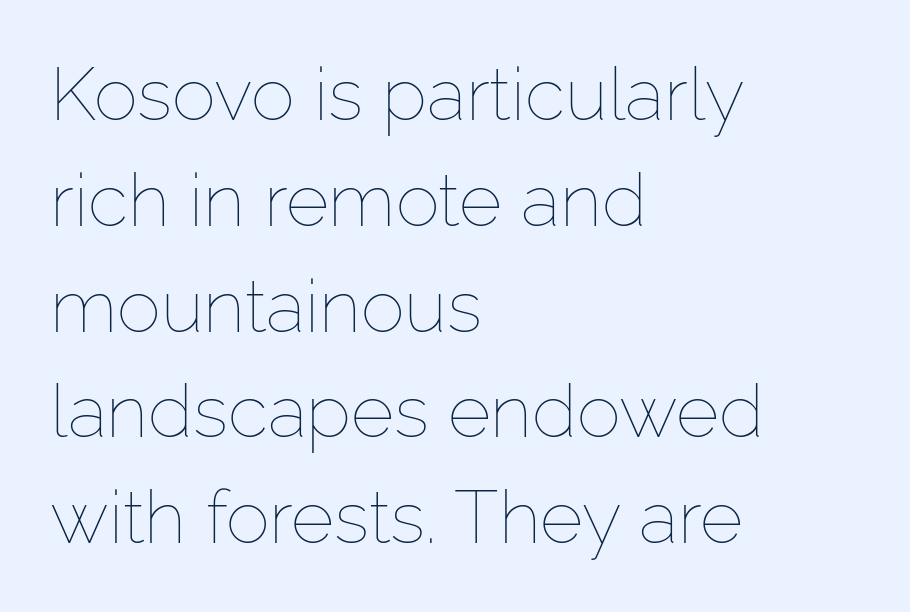
A clean baseline with only descenders dipping below it. A quiet, ordinary-to-light weight characterises the typeface. The tracking reads as untouched default to a designer's eye. Regular leading. Upright lettering throughout. Note the varied advance widths — an 'i' is clearly narrower than an 'm'.
